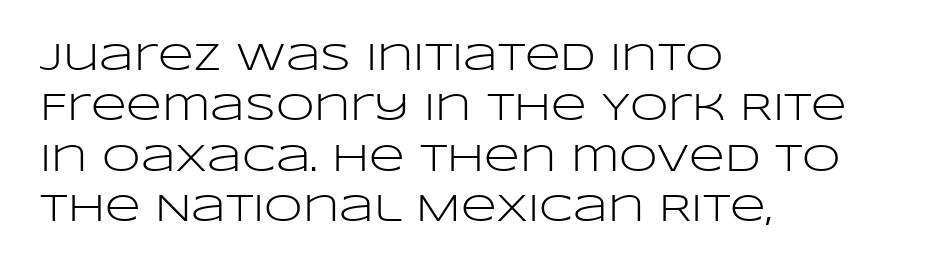
{"serif": "no", "italic": "no", "bold": "no", "weight": "light", "width": "wide", "stroke_contrast": "low", "x_height": "large", "monospaced": "no", "underline": "no", "align": "left", "line_spacing": "normal", "line_spacing_ratio": 1.29, "letter_spacing": "normal", "letter_spacing_em": 0.0, "glyph_px": 39}
